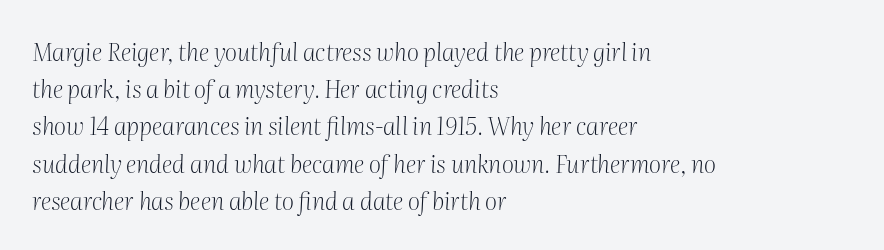
Q: Is the text bold? A: No.
Q: Is the text italic (slanted)? A: Yes, it leans right by about 2 degrees.
Q: Is the text underlined? A: No.
Q: How is the paragraph aligned? A: Left-aligned.
Q: Is the spacing between letters normal or unusually wide? A: Normal.
Q: Is the spacing between lines tight, normal or loose? A: Normal.
